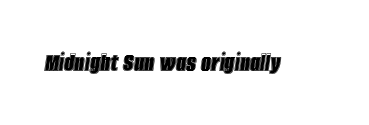
Q: Is the text italic (slanted)? A: Yes, it leans right by about 8 degrees.
Q: Is the text underlined? A: No.
Q: Is the spacing between letters normal or unusually wide? A: Normal.
Q: Width (condensed, normal, or wide)? A: Condensed.
Q: x-height? A: Large.
Q: Monospaced? A: No.
